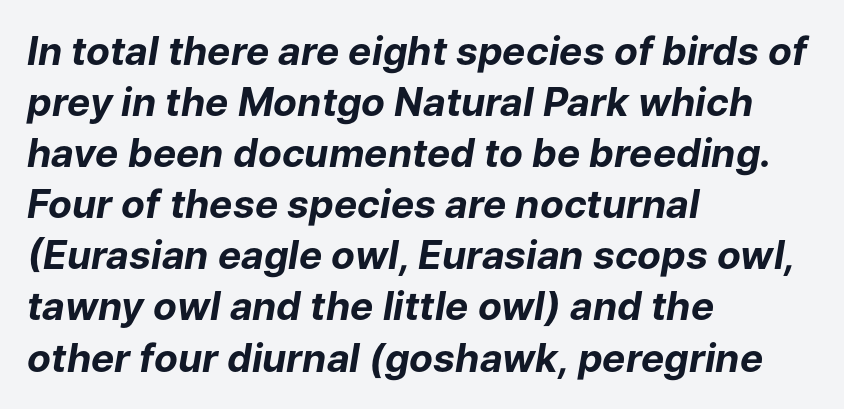
Q: Is the text bold? A: Yes.
Q: Is the text italic (slanted)? A: Yes, it leans right by about 9 degrees.
Q: Is the text underlined? A: No.
Q: How is the paragraph aligned? A: Left-aligned.
Q: Is the spacing between letters normal or unusually wide? A: Normal.
Q: Is the spacing between lines tight, normal or loose? A: Normal.
Q: Width (condensed, normal, or wide)? A: Normal.
Q: Stroke contrast? A: Low.
Q: x-height? A: Medium.
Q: Monospaced? A: No.
